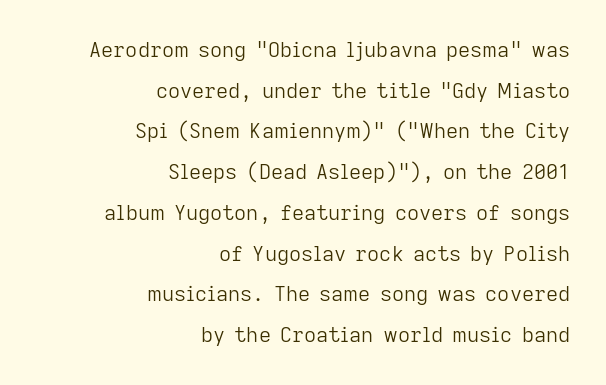
Q: Is the text bold? A: No.
Q: Is the text italic (slanted)? A: No, it is upright.
Q: Is the text underlined? A: No.
Q: How is the paragraph aligned? A: Right-aligned.
Q: Is the spacing between letters normal or unusually wide? A: Normal.
Q: Is the spacing between lines tight, normal or loose? A: Loose.
